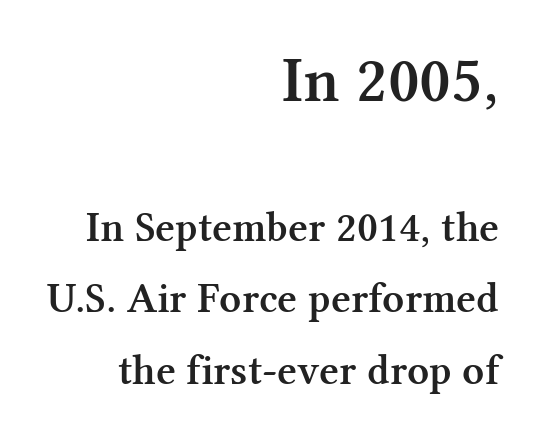
Q: Is the text bold? A: Semi-bold.
Q: Is the text italic (slanted)? A: No, it is upright.
Q: Is the typeface a serif or a sans-serif typeface? A: Serif.
Q: Is the text underlined? A: No.
Q: How is the paragraph aligned? A: Right-aligned.
Q: Is the spacing between letters normal or unusually wide? A: Normal.
Q: Is the spacing between lines tight, normal or loose? A: Normal.
Q: Which block of text is set in a larger size, the first (top) or the second (bottom)? A: The first (top) one.
Q: Width (condensed, normal, or wide)? A: Normal.
Q: Stroke contrast? A: Medium.
Q: x-height? A: Medium.
Q: Monospaced? A: No.
